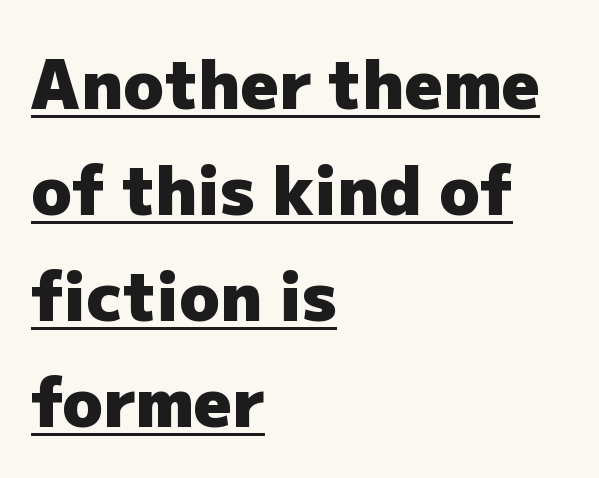
The letters advance in unequal steps, a hallmark of proportional type. Horizontally, the lines are justified to the leading edge only. Notice how the stems are strictly vertical — no italics here. Set as a true bold cut, around the 700 mark. The block of text has a typical density, with ordinary space between rows. Check the space under the baseline: a stroke is drawn there.
